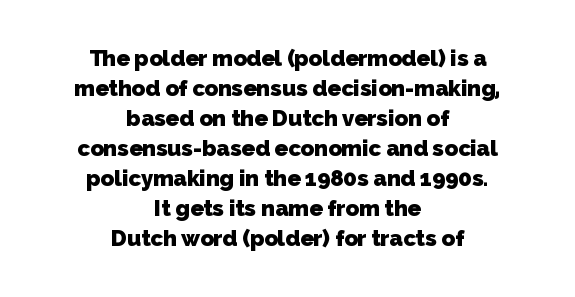
Q: Is the text bold? A: Yes.
Q: Is the text underlined? A: No.
Q: How is the paragraph aligned? A: Centered.
Q: Is the spacing between letters normal or unusually wide? A: Normal.
Q: Is the spacing between lines tight, normal or loose? A: Normal.
